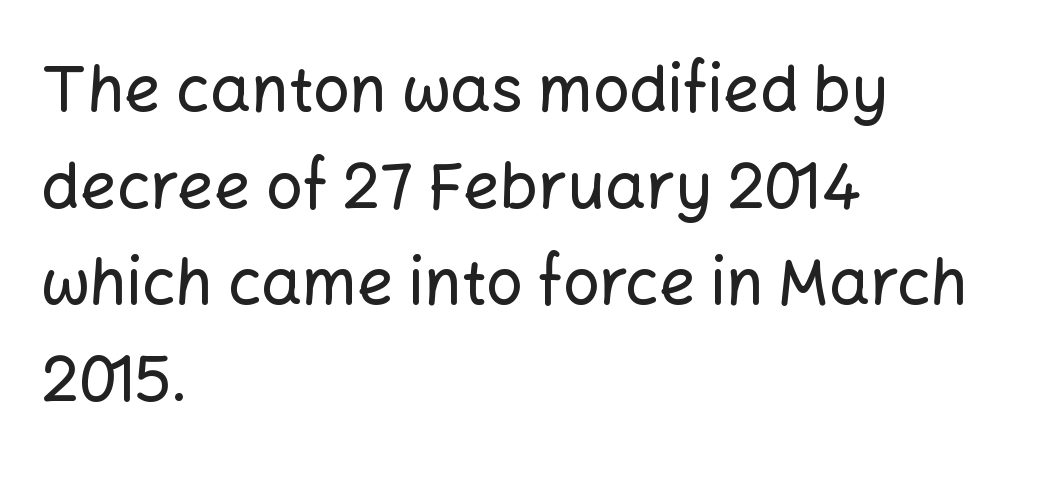
Q: Is the text italic (slanted)? A: No, it is upright.
Q: Is the typeface a serif or a sans-serif typeface? A: Sans-serif.
Q: Is the text underlined? A: No.
Q: How is the paragraph aligned? A: Left-aligned.
Q: Is the spacing between letters normal or unusually wide? A: Normal.
Q: Is the spacing between lines tight, normal or loose? A: Normal.
Q: Width (condensed, normal, or wide)? A: Normal.
Q: Stroke contrast? A: Low.
Q: x-height? A: Medium.
Q: Monospaced? A: No.
